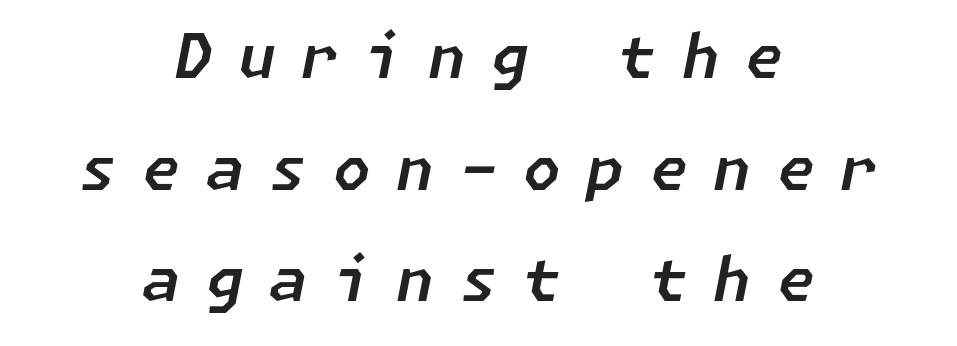
In terms of posture, this sample is oblique. The passage shown is not underscored anywhere. Both edges are ragged and mirror each other, which tells us the setting is centered. The tracking jumps out immediately: characters are airy and widely separated.
